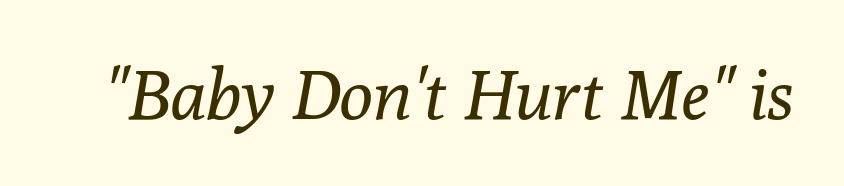
The image shows 70 px regular-weight serif type, italic (leaning right); set normal letter spacing, not underlined; low stroke contrast and a medium x-height.
